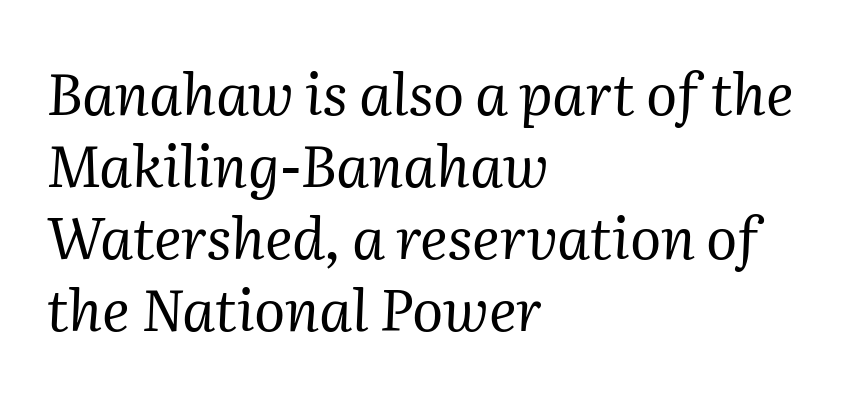
The image shows 58 px regular-weight serif type, italic (leaning right); set left-aligned, line spacing 1.24x, normal letter spacing, not underlined; medium stroke contrast and a medium x-height.
